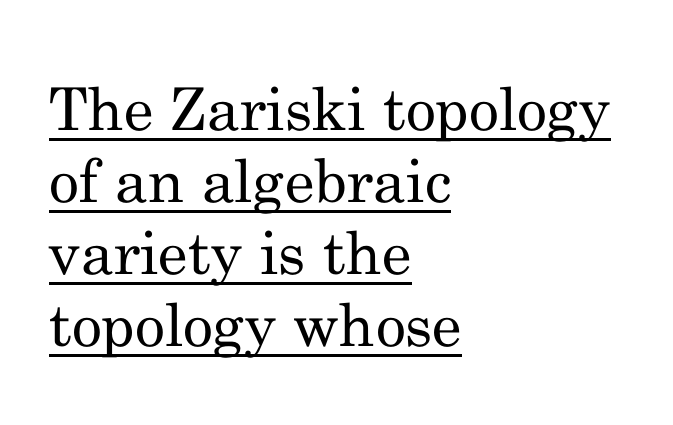
{"serif": "yes", "italic": "no", "bold": "no", "weight": "regular", "width": "normal", "stroke_contrast": "medium", "x_height": "small", "monospaced": "no", "underline": "yes", "align": "left", "line_spacing_ratio": 1.22, "letter_spacing": "normal", "letter_spacing_em": 0.0, "glyph_px": 59}
